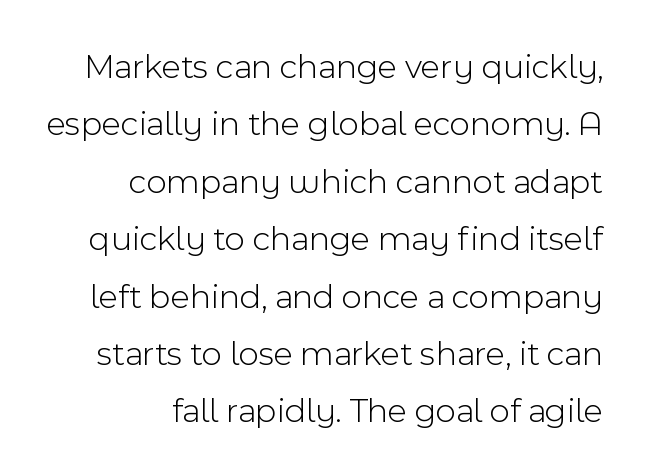
Designer's note — italics off, roman on. What's the leading like? Ordinary, nothing unusual. Just letters on the line, the space beneath them empty. Here the designer chose a conventional face with non-uniform glyph widths. Serifs: no, the terminals of the letterforms are clean. The paragraph has a hard right edge and a soft left edge.
